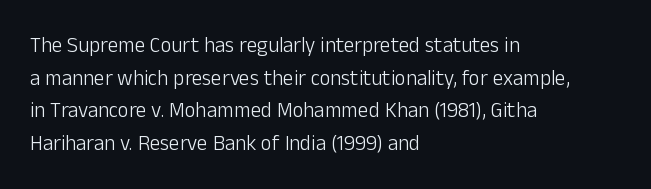
{"italic": "no", "bold": "no", "underline": "no", "align": "left", "line_spacing": "normal", "line_spacing_ratio": 1.55, "letter_spacing": "normal", "letter_spacing_em": 0.0, "glyph_px": 21}
